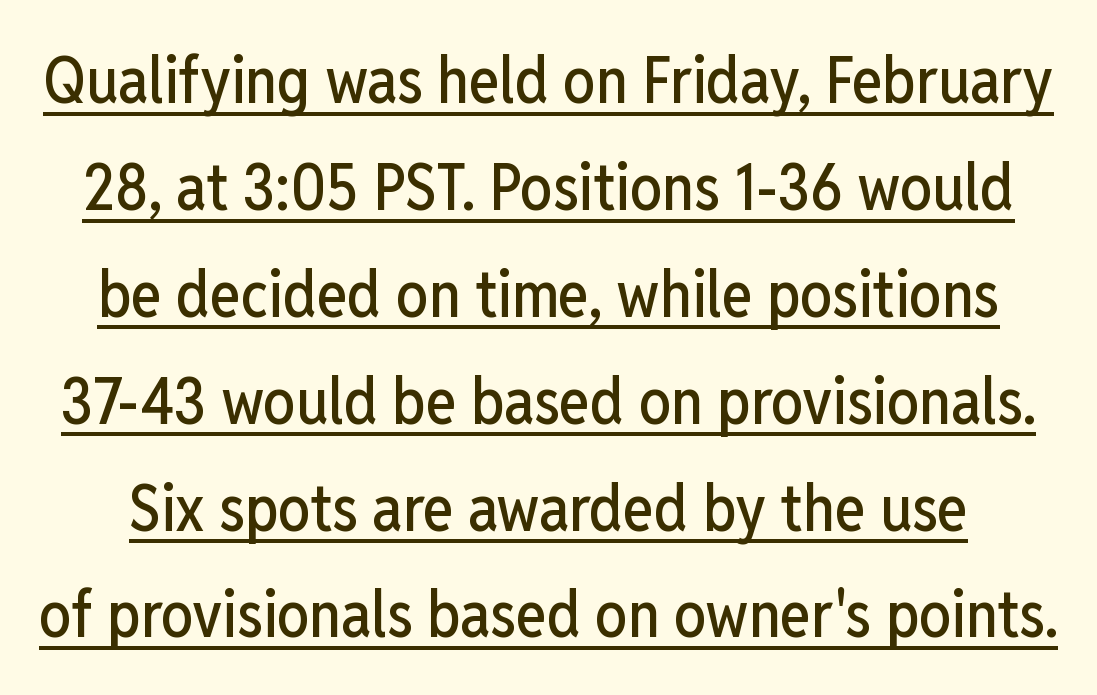
Q: Is the text italic (slanted)? A: No, it is upright.
Q: Is the typeface a serif or a sans-serif typeface? A: Sans-serif.
Q: Is the text underlined? A: Yes.
Q: Is the spacing between letters normal or unusually wide? A: Normal.
Q: Is the spacing between lines tight, normal or loose? A: Normal.
Q: Width (condensed, normal, or wide)? A: Condensed.
Q: Stroke contrast? A: Low.
Q: x-height? A: Medium.
Q: Monospaced? A: No.
